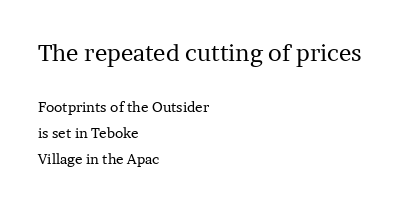
The image shows 23 px text type, upright; set left-aligned, line spacing 1.83x, normal letter spacing, not underlined; the first (top) block is 1.64x larger.
